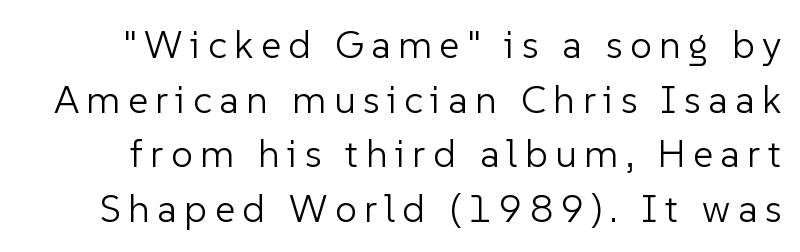
Q: Is the text bold? A: No.
Q: Is the text italic (slanted)? A: No, it is upright.
Q: Is the typeface a serif or a sans-serif typeface? A: Sans-serif.
Q: Is the text underlined? A: No.
Q: Is the spacing between lines tight, normal or loose? A: Normal.
Q: Width (condensed, normal, or wide)? A: Normal.
Q: Stroke contrast? A: Low.
Q: x-height? A: Medium.
Q: Monospaced? A: No.
